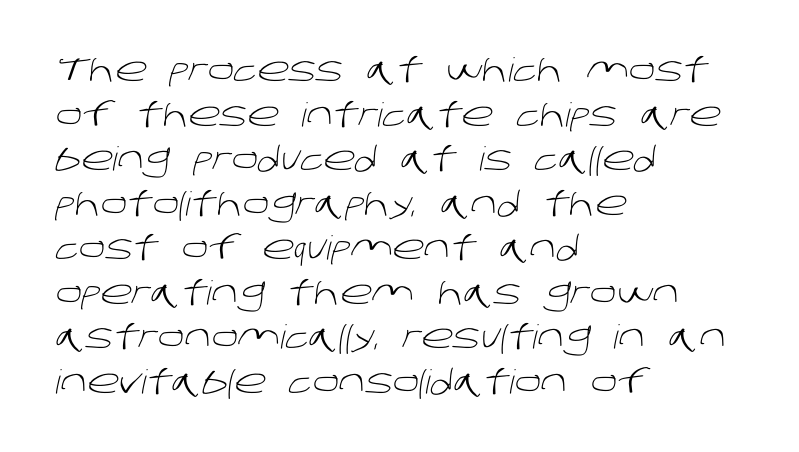
Q: Is the text bold? A: No.
Q: Is the typeface a serif or a sans-serif typeface? A: Sans-serif.
Q: Is the text underlined? A: No.
Q: How is the paragraph aligned? A: Left-aligned.
Q: Is the spacing between letters normal or unusually wide? A: Normal.
Q: Is the spacing between lines tight, normal or loose? A: Normal.
Q: Width (condensed, normal, or wide)? A: Normal.
Q: Stroke contrast? A: Low.
Q: x-height? A: Large.
Q: Monospaced? A: No.
